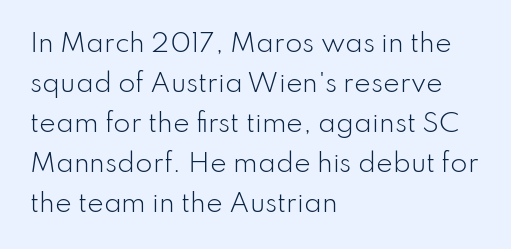
Q: Is the text bold? A: No.
Q: Is the text italic (slanted)? A: No, it is upright.
Q: Is the text underlined? A: No.
Q: How is the paragraph aligned? A: Left-aligned.
Q: Is the spacing between letters normal or unusually wide? A: Normal.
Q: Is the spacing between lines tight, normal or loose? A: Normal.
